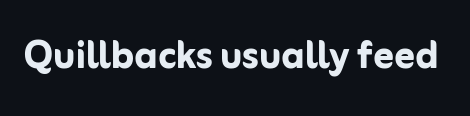
The image shows 50 px semibold sans-serif type, upright; set normal letter spacing, not underlined; low stroke contrast and a medium x-height.
